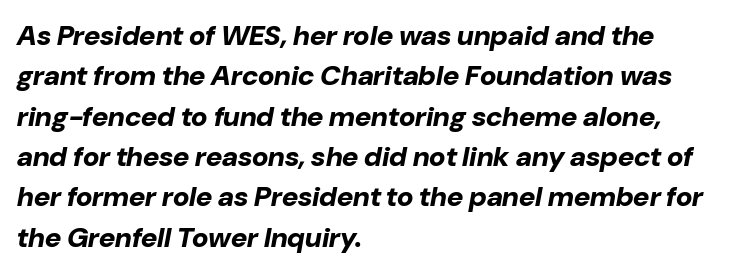
The image shows 28 px bold type, italic (leaning right); set left-aligned, normal line spacing (1.44x), normal letter spacing, not underlined; low stroke contrast and a medium x-height.
